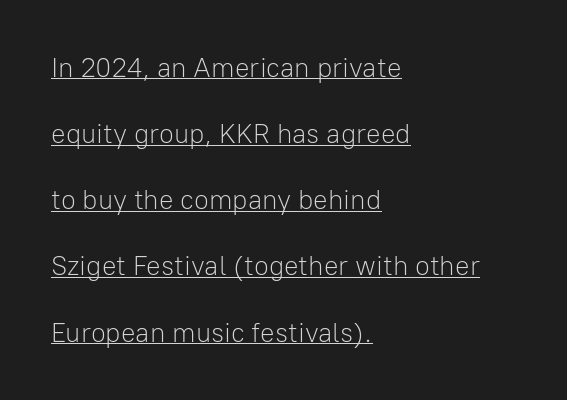
{"italic": "no", "bold": "no", "underline": "yes", "align": "left", "line_spacing": "loose", "line_spacing_ratio": 2.45, "letter_spacing": "normal", "letter_spacing_em": 0.0, "glyph_px": 27}
